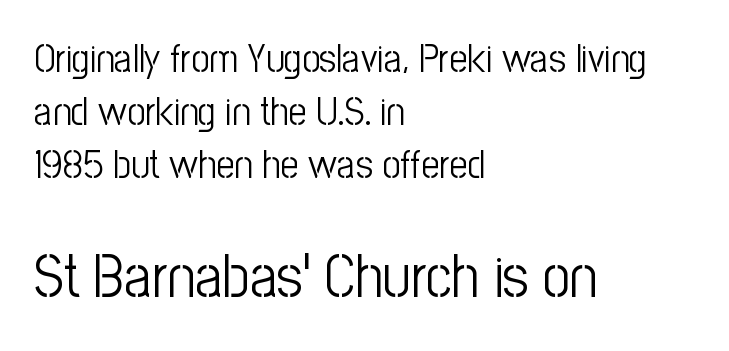
Q: Is the text bold? A: No.
Q: Is the text italic (slanted)? A: No, it is upright.
Q: Is the typeface a serif or a sans-serif typeface? A: Sans-serif.
Q: Is the text underlined? A: No.
Q: How is the paragraph aligned? A: Left-aligned.
Q: Is the spacing between letters normal or unusually wide? A: Normal.
Q: Is the spacing between lines tight, normal or loose? A: Normal.
Q: Which block of text is set in a larger size, the first (top) or the second (bottom)? A: The second (bottom) one.
Q: Width (condensed, normal, or wide)? A: Condensed.
Q: Stroke contrast? A: Low.
Q: x-height? A: Medium.
Q: Monospaced? A: No.
